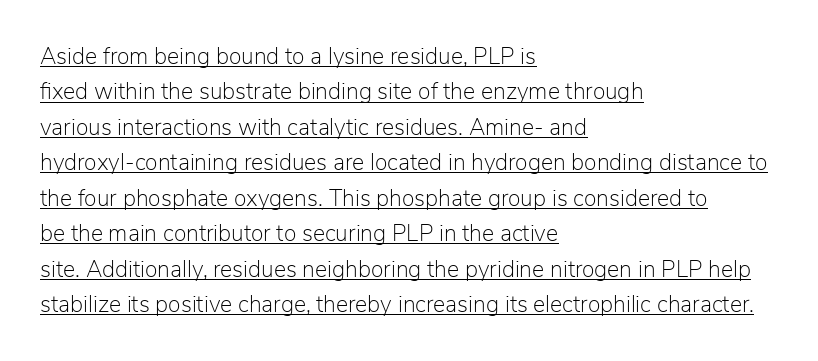
Line beginnings align vertically; line endings do not. What's the leading like? Ordinary, nothing unusual. No letter is thick-stroked: the sample isn't bold. Quick note: not italic, upright. You can see a thin bar hugging the bottom of the glyphs. Compared with typical body copy, the letter spacing here is the same.
